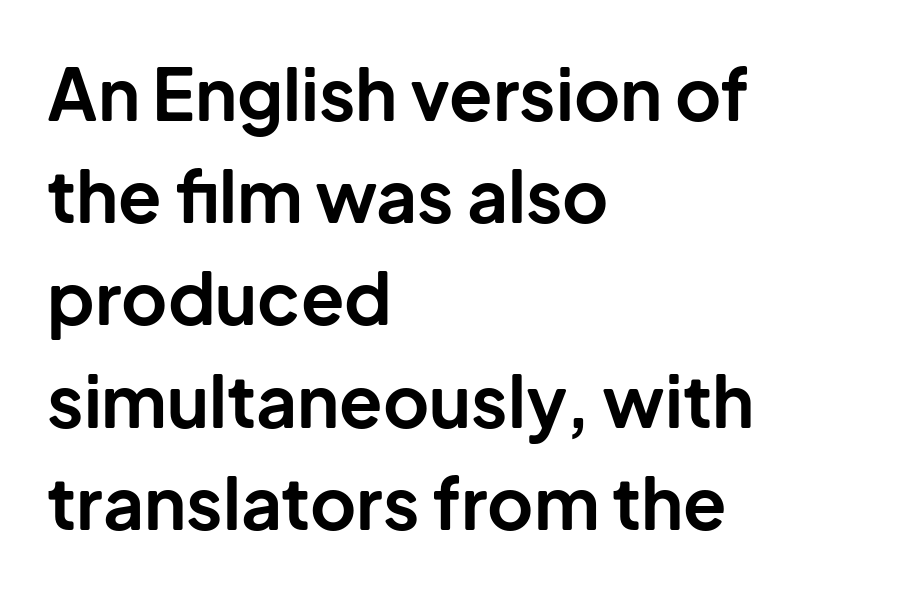
{"serif": "no", "italic": "no", "bold": "yes", "weight": "bold", "width": "normal", "stroke_contrast": "low", "x_height": "medium", "monospaced": "no", "underline": "no", "align": "left", "line_spacing": "normal", "line_spacing_ratio": 1.44, "letter_spacing": "normal", "letter_spacing_em": 0.0, "glyph_px": 71}
